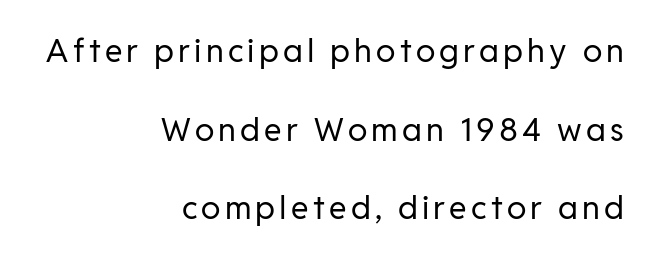
Vertical strokes here are truly vertical. Every row of glyphs terminates at an identical x-position on the right. Nothing sits at the stroke ends, so this counts as sans-serif. Descenders are the only things crossing below the line. The face used here is proportionally spaced, like ordinary book or web type. The weight would be labelled regular, book, light, or lighter still.
